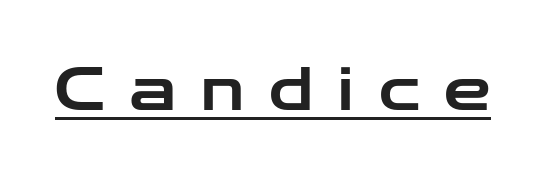
When letters stand straight like this, we call the style roman or upright. Nope, no serifs anywhere on these letters. The passage shown is typed in a proportional face where columns would drift. What stands out about the letter spacing? Its width — letters are far apart. The face used here appears with an underline applied.
